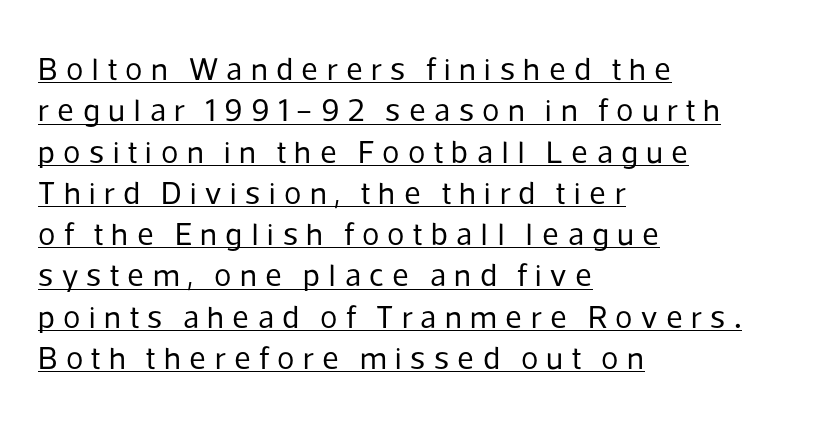
The image shows 32 px regular-weight sans-serif type, upright; set left-aligned, normal line spacing (1.29x), unusually wide letter spacing (+0.26 em), underlined; low stroke contrast and a medium x-height.
